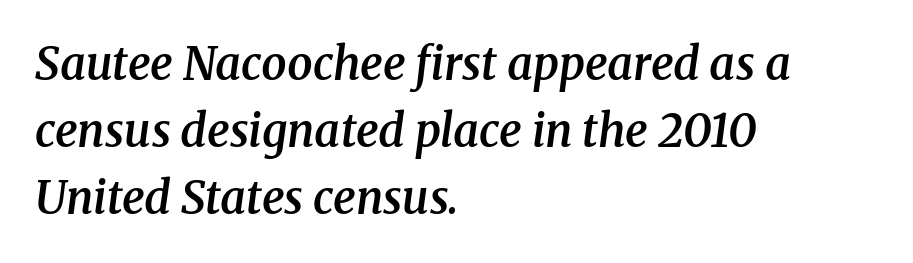
{"serif": "yes", "italic": "yes", "lean": "right", "slant_degrees": 8, "bold": "semi", "weight": "semibold", "width": "normal", "stroke_contrast": "medium", "x_height": "medium", "monospaced": "no", "underline": "no", "align": "left", "line_spacing": "normal", "line_spacing_ratio": 1.49, "letter_spacing": "normal", "letter_spacing_em": 0.0, "glyph_px": 45}
